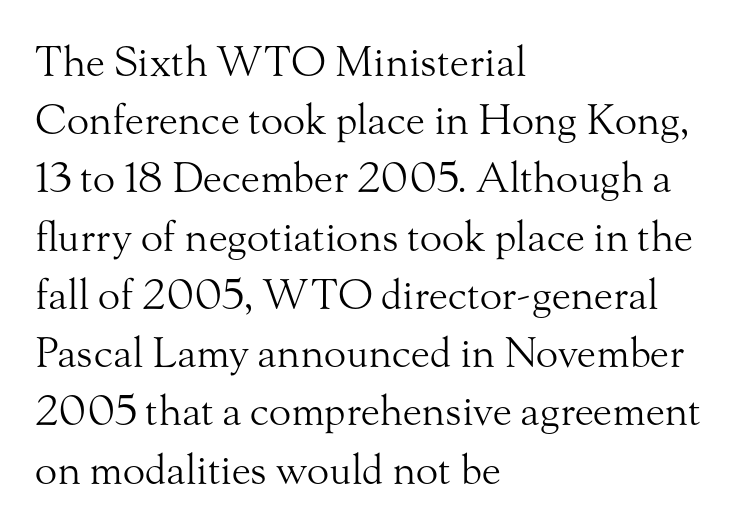
{"serif": "yes", "italic": "no", "bold": "no", "weight": "light", "width": "normal", "stroke_contrast": "medium", "x_height": "small", "monospaced": "no", "underline": "no", "align": "left", "line_spacing": "normal", "line_spacing_ratio": 1.42, "letter_spacing": "normal", "letter_spacing_em": 0.0, "glyph_px": 41}
